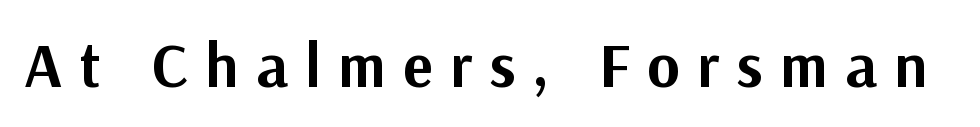
{"serif": "no", "italic": "no", "bold": "yes", "weight": "bold", "width": "normal", "stroke_contrast": "medium", "x_height": "medium", "monospaced": "no", "underline": "no", "letter_spacing": "wide", "letter_spacing_em": 0.27, "glyph_px": 63}
